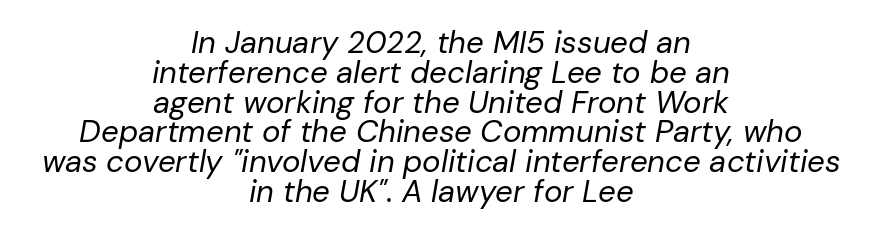
The image shows 31 px regular-weight type, italic (leaning right); set centered, tight line spacing (0.96x), normal letter spacing, not underlined; low stroke contrast and a medium x-height.
